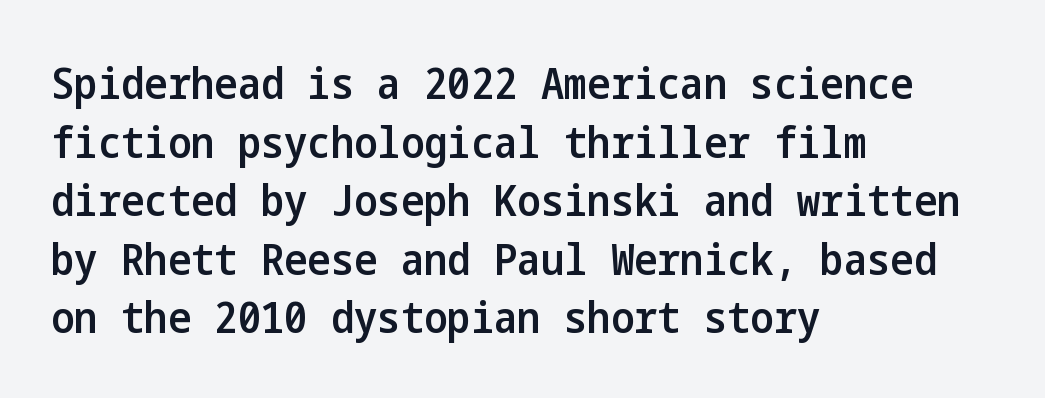
Q: Is the text bold? A: Semi-bold.
Q: Is the text italic (slanted)? A: No, it is upright.
Q: Is the typeface a serif or a sans-serif typeface? A: Sans-serif.
Q: Is the text underlined? A: No.
Q: How is the paragraph aligned? A: Left-aligned.
Q: Is the spacing between letters normal or unusually wide? A: Normal.
Q: Is the spacing between lines tight, normal or loose? A: Normal.
Q: Width (condensed, normal, or wide)? A: Condensed.
Q: Stroke contrast? A: Low.
Q: x-height? A: Medium.
